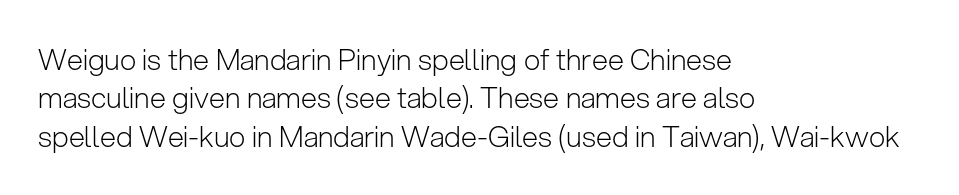
Q: Is the text bold? A: No.
Q: Is the text italic (slanted)? A: No, it is upright.
Q: Is the typeface a serif or a sans-serif typeface? A: Sans-serif.
Q: Is the text underlined? A: No.
Q: How is the paragraph aligned? A: Left-aligned.
Q: Is the spacing between letters normal or unusually wide? A: Normal.
Q: Is the spacing between lines tight, normal or loose? A: Normal.
Q: Width (condensed, normal, or wide)? A: Normal.
Q: Stroke contrast? A: Low.
Q: x-height? A: Medium.
Q: Monospaced? A: No.
